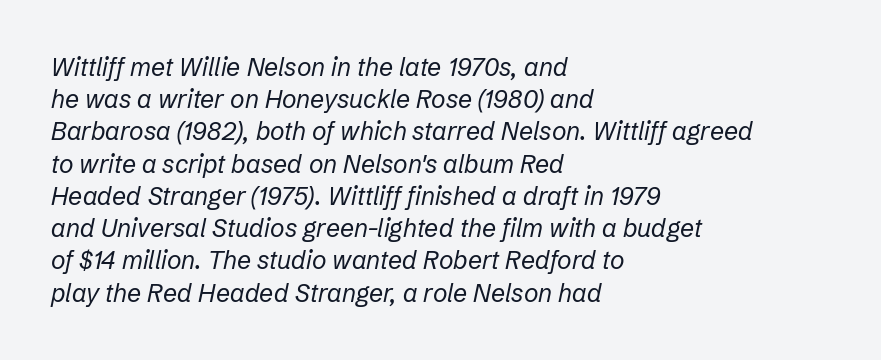
The whole block is typeset with a tilt. Has an underline been added? It has not. Leftover space on each line is placed entirely after the last word. The gaps between neighbouring characters are ordinary and unremarkable. Compared with typical paragraphs, the rows here are spaced about the same. No letter is thick-stroked: the sample isn't bold.
